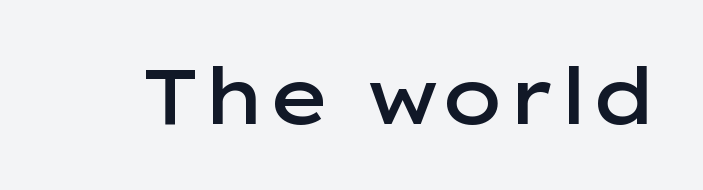
{"serif": "no", "italic": "no", "bold": "semi", "weight": "semibold", "width": "wide", "stroke_contrast": "low", "x_height": "medium", "monospaced": "no", "underline": "no", "letter_spacing": "normal", "letter_spacing_em": 0.0, "glyph_px": 78}
